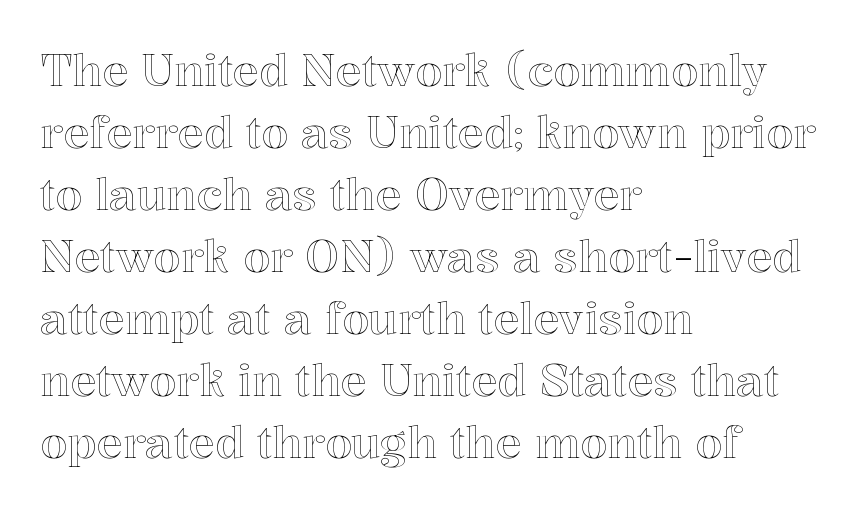
Q: Is the text italic (slanted)? A: No, it is upright.
Q: Is the text underlined? A: No.
Q: How is the paragraph aligned? A: Left-aligned.
Q: Is the spacing between letters normal or unusually wide? A: Normal.
Q: Is the spacing between lines tight, normal or loose? A: Normal.
Q: Width (condensed, normal, or wide)? A: Normal.
Q: x-height? A: Medium.
Q: Monospaced? A: No.
